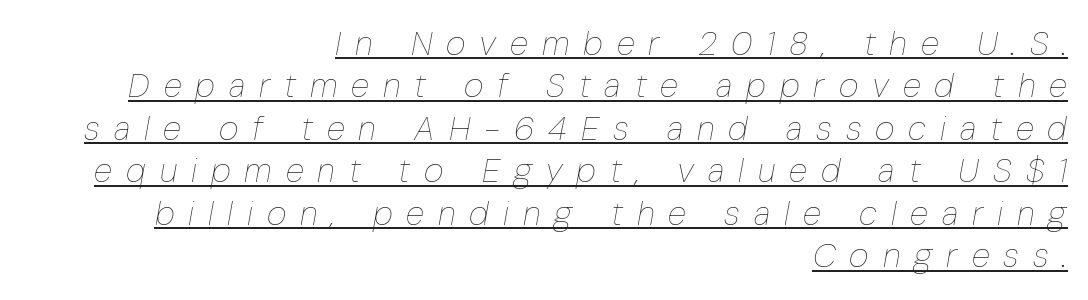
{"italic": "yes", "lean": "right", "slant_degrees": 10, "bold": "no", "weight": "thin", "width": "condensed", "stroke_contrast": "low", "x_height": "medium", "monospaced": "no", "underline": "yes", "align": "right", "line_spacing": "normal", "line_spacing_ratio": 1.25, "letter_spacing": "wide", "letter_spacing_em": 0.41, "glyph_px": 34}
